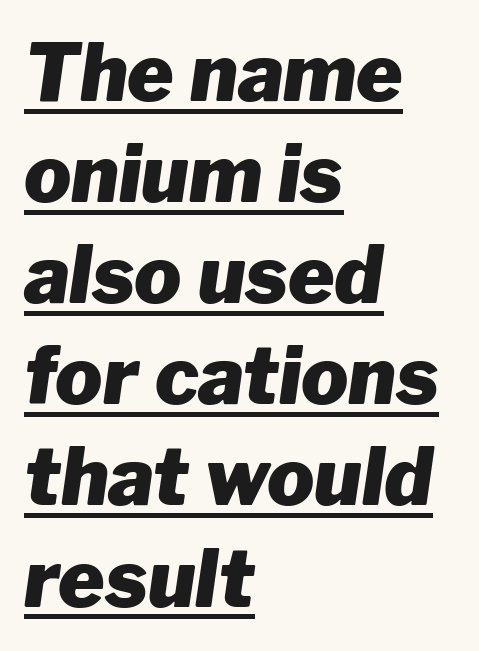
What decoration does the sample have? An underline. Characters are canted at an angle relative to the baseline's perpendicular. These lines are rendered in a variable-pitch font. In terms of leading, this rendering sits right in the middle.
